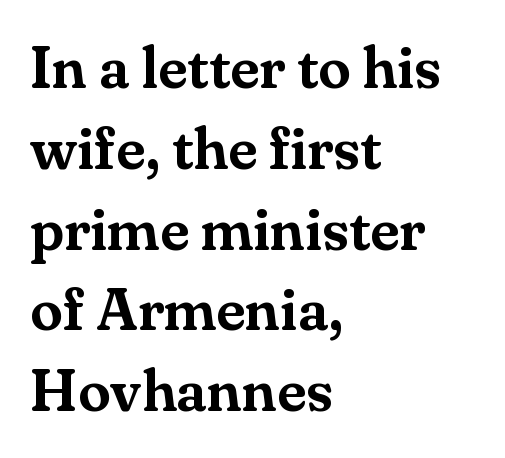
Q: Is the text italic (slanted)? A: No, it is upright.
Q: Is the typeface a serif or a sans-serif typeface? A: Serif.
Q: Is the text underlined? A: No.
Q: How is the paragraph aligned? A: Left-aligned.
Q: Is the spacing between letters normal or unusually wide? A: Normal.
Q: Is the spacing between lines tight, normal or loose? A: Normal.
Q: Width (condensed, normal, or wide)? A: Normal.
Q: Stroke contrast? A: Medium.
Q: x-height? A: Small.
Q: Monospaced? A: No.
